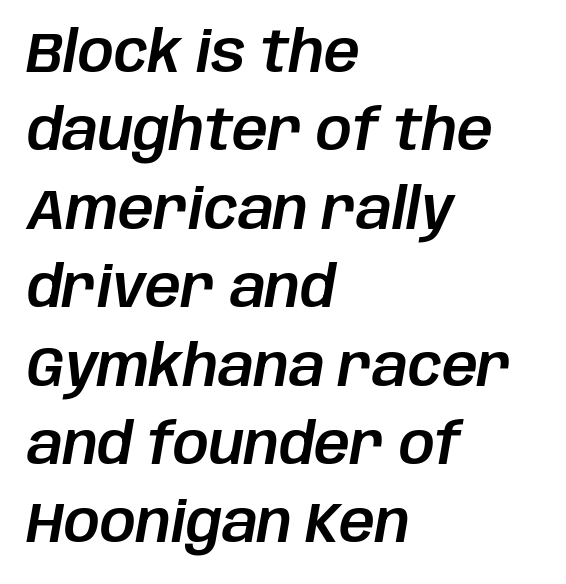
Q: Is the text italic (slanted)? A: Yes, it leans right by about 10 degrees.
Q: Is the text underlined? A: No.
Q: How is the paragraph aligned? A: Left-aligned.
Q: Is the spacing between letters normal or unusually wide? A: Normal.
Q: Is the spacing between lines tight, normal or loose? A: Normal.
Q: Width (condensed, normal, or wide)? A: Normal.
Q: Stroke contrast? A: Low.
Q: x-height? A: Large.
Q: Monospaced? A: No.
